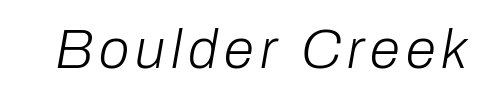
{"italic": "yes", "lean": "right", "slant_degrees": 10, "bold": "no", "weight": "light", "width": "normal", "stroke_contrast": "low", "x_height": "medium", "monospaced": "no", "underline": "no", "glyph_px": 55}
